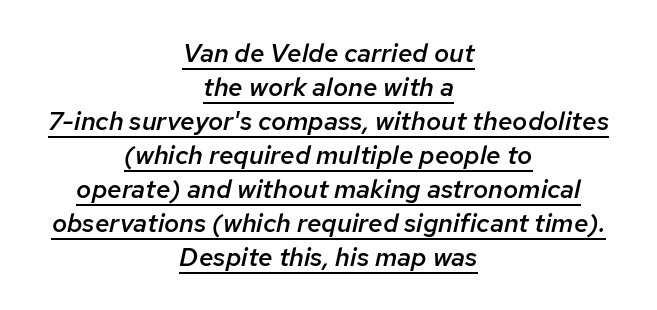
Slightly chunky letters — semibold, I'd say, not full bold. Looks like someone drew a line under every word here. The horizontal fit of the characters is conventional and even. Compared with typical paragraphs, the rows here are spaced about the same. Each line is balanced around a shared central axis.
